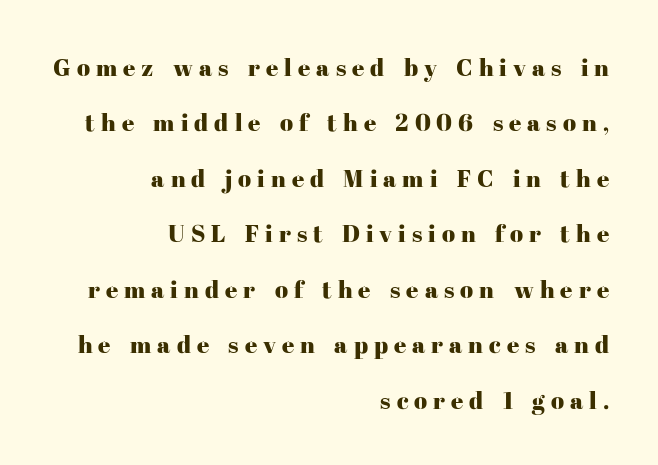
Q: Is the text italic (slanted)? A: No, it is upright.
Q: Is the text underlined? A: No.
Q: How is the paragraph aligned? A: Right-aligned.
Q: Is the spacing between letters normal or unusually wide? A: Unusually wide.
Q: Is the spacing between lines tight, normal or loose? A: Loose.
